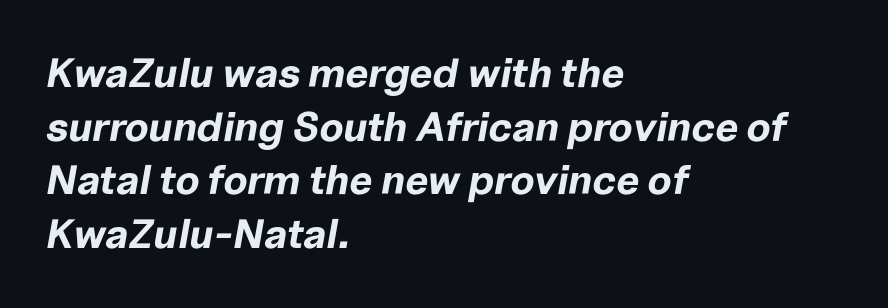
The image shows 41 px bold type, italic (leaning right); set left-aligned, normal line spacing (1.31x), normal letter spacing, not underlined; low stroke contrast and a medium x-height.
